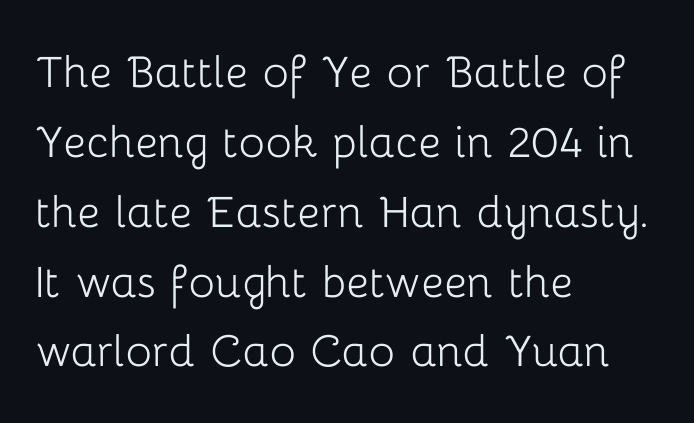
The image shows 55 px light sans-serif type, upright; set left-aligned, normal line spacing (1.27x), normal letter spacing, not underlined; low stroke contrast and a medium x-height.
